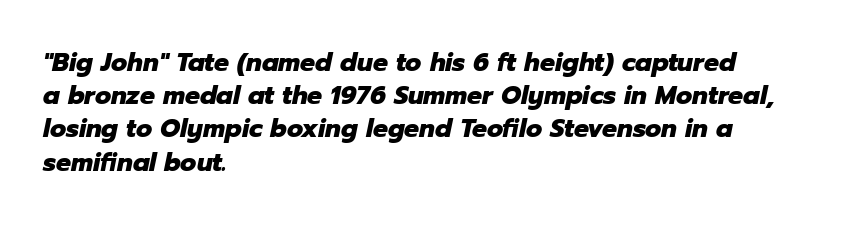
Q: Is the text bold? A: Yes.
Q: Is the text italic (slanted)? A: Yes, it leans right by about 12 degrees.
Q: Is the text underlined? A: No.
Q: How is the paragraph aligned? A: Left-aligned.
Q: Is the spacing between letters normal or unusually wide? A: Normal.
Q: Is the spacing between lines tight, normal or loose? A: Normal.
